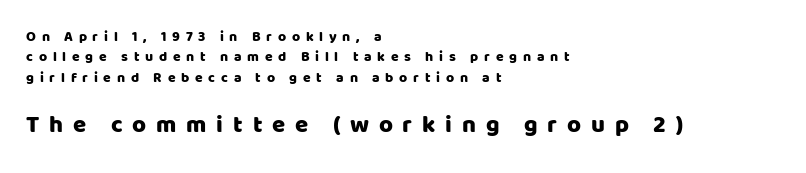
The image shows 24 px text type, upright; set left-aligned, normal line spacing (1.45x), unusually wide letter spacing (+0.41 em), not underlined; the second (bottom) block is 1.71x larger.
